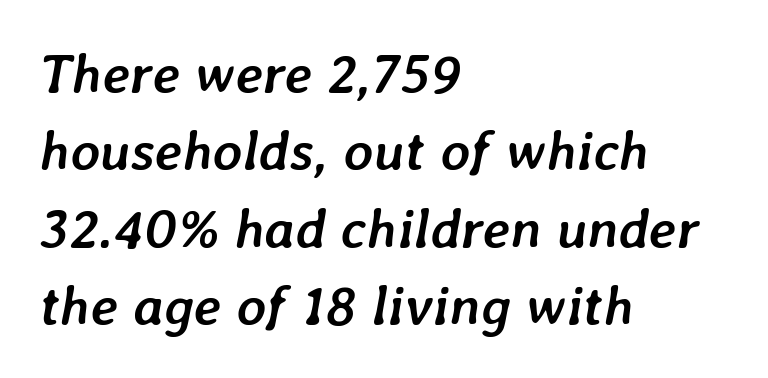
Baseline-to-baseline distance is the conventional proportion of letter height. The letters are slanted; this is an italic face. Leftover space on each line is placed entirely after the last word. The rendering uses natural spacing where letterforms have individual widths. Any mark beneath the type? The region is blank. The typesetting leans heavy: a genuine bold.
